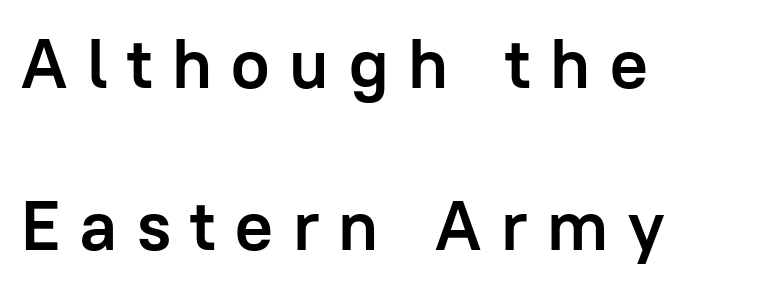
The image shows 70 px semibold sans-serif type, upright; set left-aligned, loose line spacing (2.32x), unusually wide letter spacing (+0.28 em), not underlined; low stroke contrast and a medium x-height.
